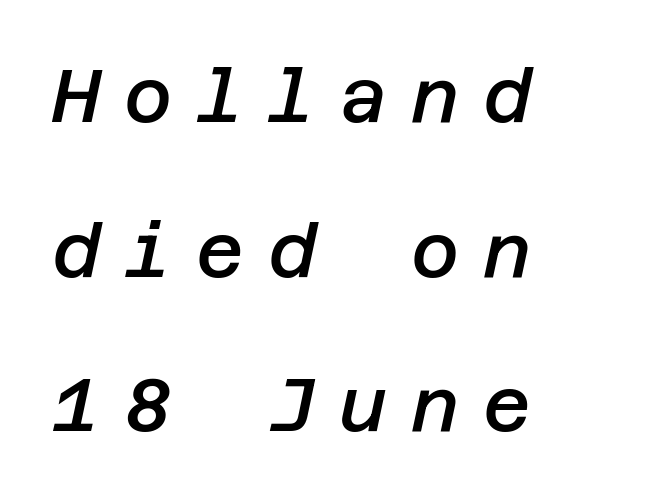
The image shows 74 px semibold type, italic (leaning right); set left-aligned, loose line spacing (2.09x), unusually wide letter spacing (+0.32 em), not underlined; low stroke contrast and a large x-height.
